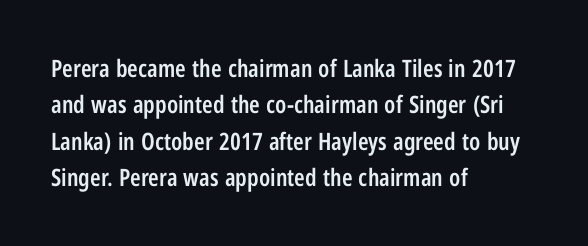
These lines keep a tight, regular rhythm from letter to letter. The foot of each line stays bare and open. The rag falls on the right side of this text block. The designer left line spacing at the default.
